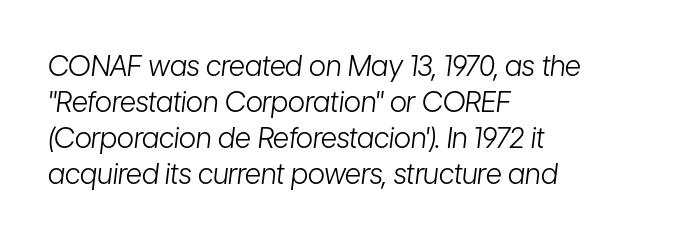
Descenders are the only things crossing below the line. The tracking reads as untouched default to a designer's eye. The weight would be labelled regular, book, light, or lighter still. A typesetter would call this proportional, since set widths differ per character.
